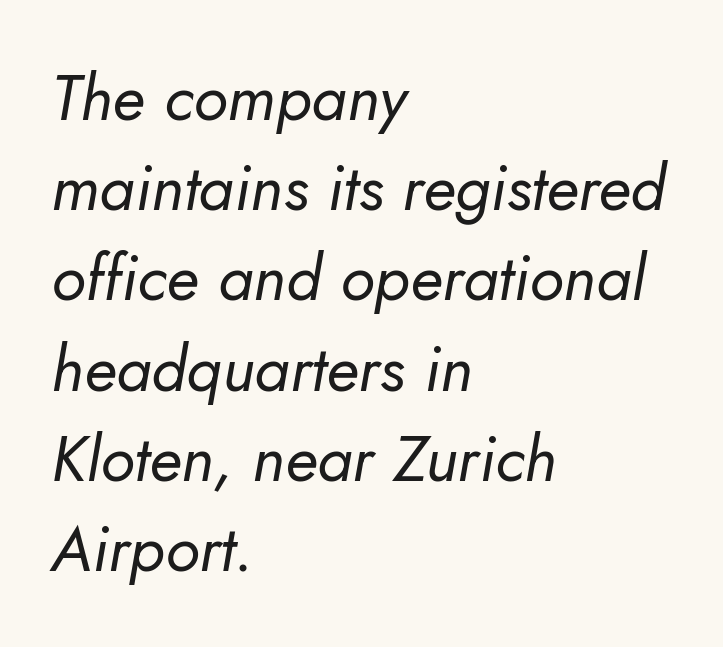
Q: Is the text bold? A: No.
Q: Is the text italic (slanted)? A: Yes, it leans right by about 5 degrees.
Q: Is the text underlined? A: No.
Q: How is the paragraph aligned? A: Left-aligned.
Q: Is the spacing between letters normal or unusually wide? A: Normal.
Q: Is the spacing between lines tight, normal or loose? A: Normal.
Q: Width (condensed, normal, or wide)? A: Normal.
Q: Stroke contrast? A: Low.
Q: x-height? A: Small.
Q: Monospaced? A: No.
